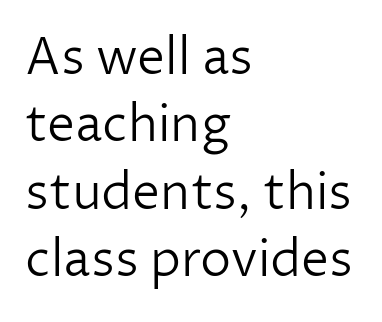
{"serif": "no", "italic": "no", "bold": "no", "weight": "light", "width": "normal", "stroke_contrast": "low", "x_height": "medium", "monospaced": "no", "underline": "no", "align": "left", "line_spacing": "normal", "line_spacing_ratio": 1.35, "letter_spacing": "normal", "letter_spacing_em": 0.0, "glyph_px": 50}
